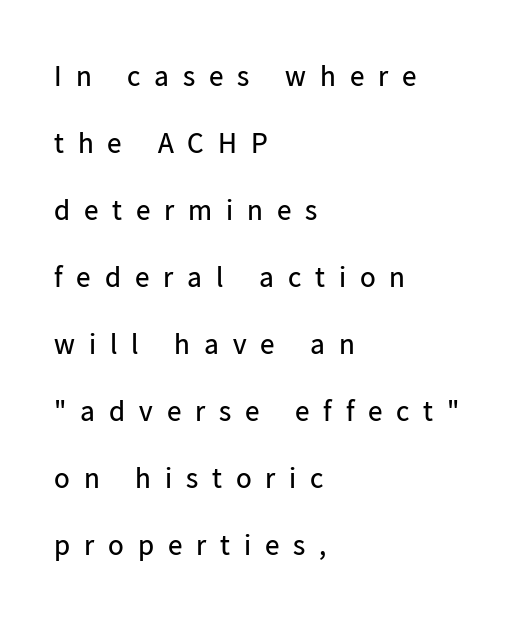
A roman cut, with each character standing at attention. The ragged edge is on the right, which tells us the setting is flush left. Bare-footed words on every line. Students, note that the glyphs here are deliberately spaced far apart. Letterform terminals end flat and unadorned throughout the passage. The space between consecutive lines is lavish.
